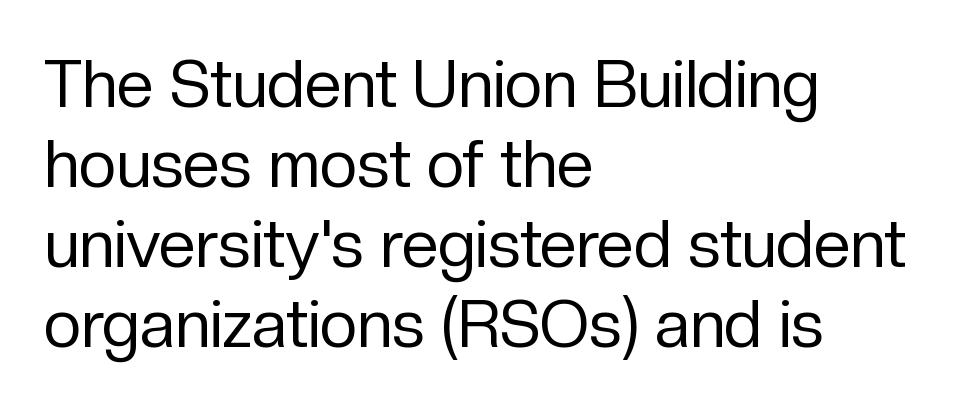
Plain, unruled lines of type. Weight: in the light-to-regular range. Spacing verdict: proportional, widths tailored to each character. No extra tracking has been applied to these lines.
